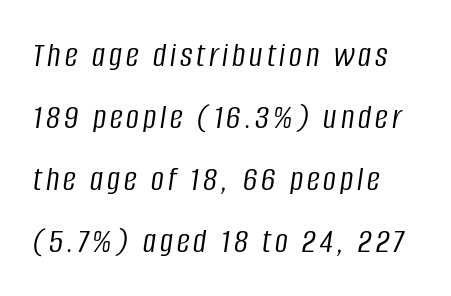
The image shows 36 px light, condensed type, italic (leaning right); set line spacing 1.72x, not underlined; low stroke contrast and a large x-height.
